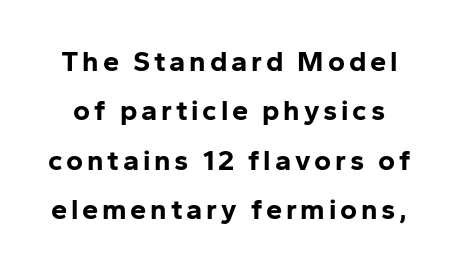
Q: Is the text bold? A: Yes.
Q: Is the text italic (slanted)? A: No, it is upright.
Q: Is the typeface a serif or a sans-serif typeface? A: Sans-serif.
Q: Is the text underlined? A: No.
Q: Is the spacing between lines tight, normal or loose? A: Normal.
Q: Width (condensed, normal, or wide)? A: Normal.
Q: Stroke contrast? A: Low.
Q: x-height? A: Medium.
Q: Monospaced? A: No.
